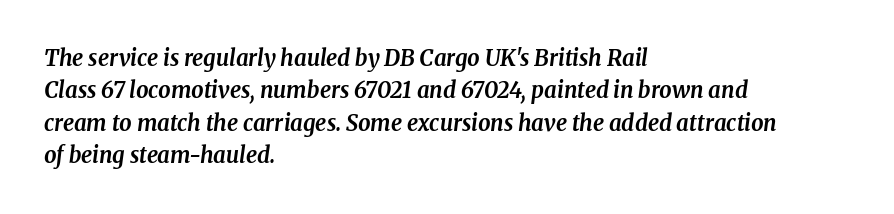
Q: Is the text bold? A: Yes.
Q: Is the text italic (slanted)? A: Yes, it leans right by about 8 degrees.
Q: Is the text underlined? A: No.
Q: How is the paragraph aligned? A: Left-aligned.
Q: Is the spacing between letters normal or unusually wide? A: Normal.
Q: Is the spacing between lines tight, normal or loose? A: Normal.
